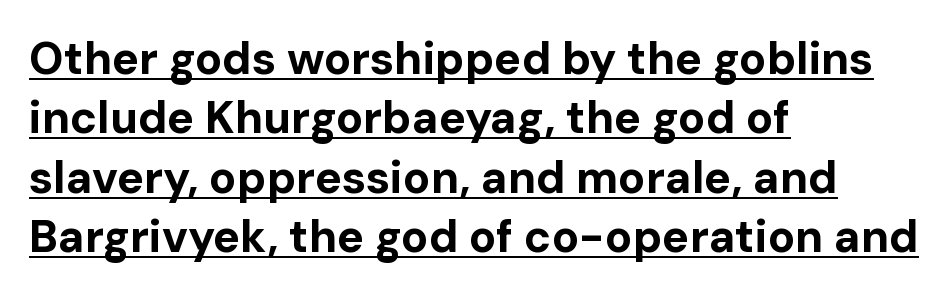
Characters remain perfectly vertical along every line. Summary of weight: heavy, a full bold. One-word summary of the alignment: left. The designer went with a sans here, leaving each stem footless. These lines keep a tight, regular rhythm from letter to letter. The lettering is marked with a stroke running underneath it.
